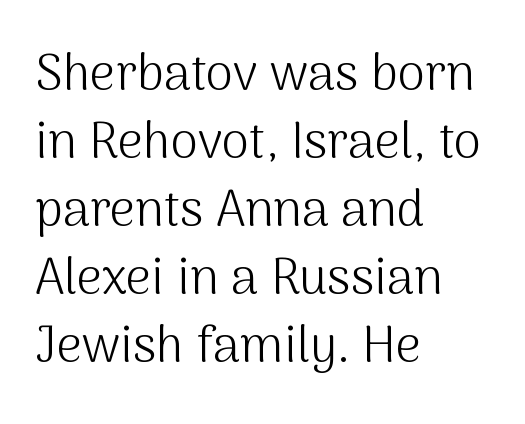
The image shows 50 px light sans-serif type, upright; set left-aligned, normal line spacing (1.36x), normal letter spacing, not underlined; medium stroke contrast and a medium x-height.
